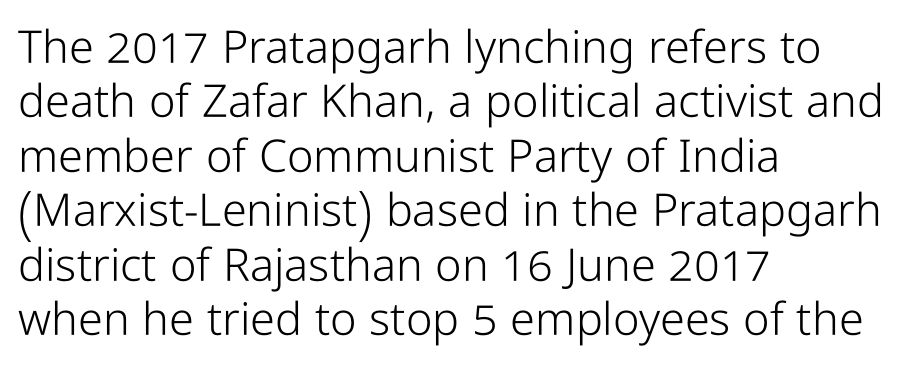
{"serif": "no", "italic": "no", "bold": "no", "weight": "light", "width": "condensed", "stroke_contrast": "low", "x_height": "medium", "monospaced": "no", "underline": "no", "align": "left", "line_spacing_ratio": 1.21, "letter_spacing": "normal", "letter_spacing_em": 0.0, "glyph_px": 45}
